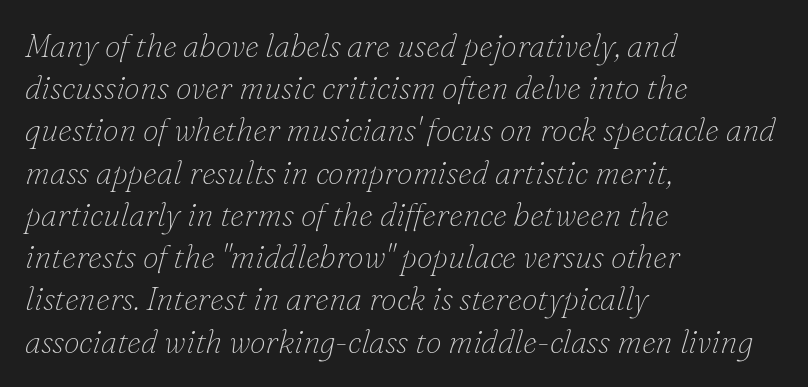
The image shows 32 px thin serif type, italic (leaning right); set left-aligned, normal line spacing (1.32x), normal letter spacing, not underlined; low stroke contrast and a small x-height.
